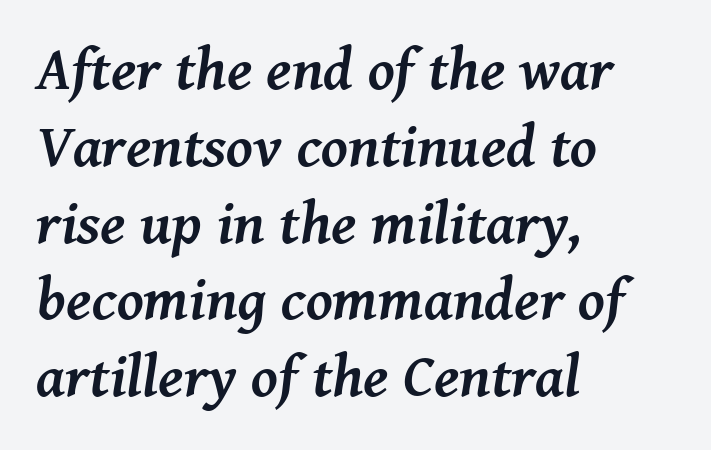
If you measured baseline to baseline, you'd find a middling distance. Every letter is thick-stroked: bold, no question. Look at the bottom of the vertical strokes: they flare into serifs here. Words float on clear page, feet unadorned. A typesetter would call this proportional, since set widths differ per character.
